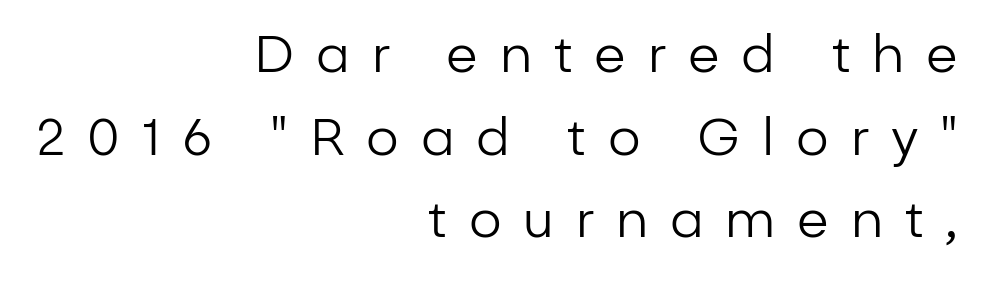
{"serif": "no", "italic": "no", "bold": "no", "weight": "regular", "width": "normal", "stroke_contrast": "low", "x_height": "medium", "monospaced": "no", "underline": "no", "align": "right", "line_spacing": "normal", "line_spacing_ratio": 1.62, "letter_spacing": "wide", "letter_spacing_em": 0.43, "glyph_px": 51}
